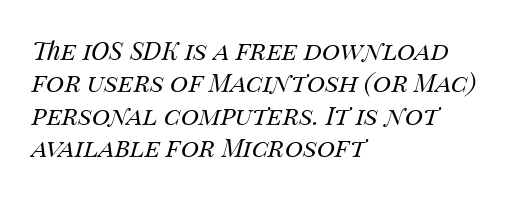
The image shows 25 px text type, italic (leaning right); set left-aligned, normal line spacing (1.3x), normal letter spacing, not underlined.
